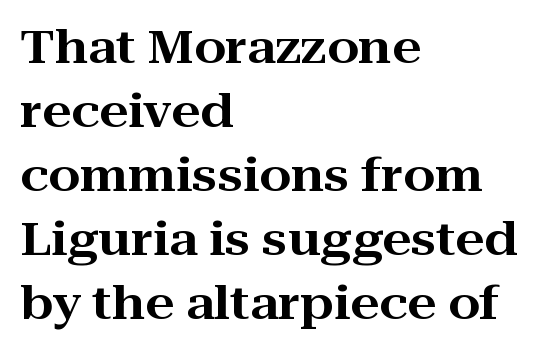
The image shows 46 px wide serif type, upright; set left-aligned, normal line spacing (1.39x), normal letter spacing, not underlined; high stroke contrast and a medium x-height.
